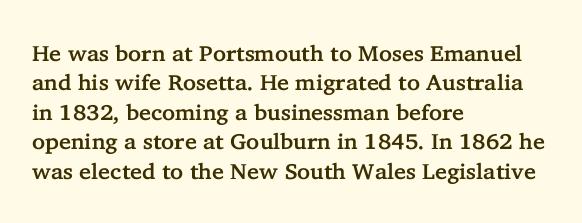
Reading down the block, your eye returns to a fixed left position each line. The type sits square on the baseline with zero lean. The space directly below the letters is spotless. Notice how descenders clear the ascenders below comfortably — that's standard leading. Each word holds together tightly as a unit, with standard inter-letter gaps.
